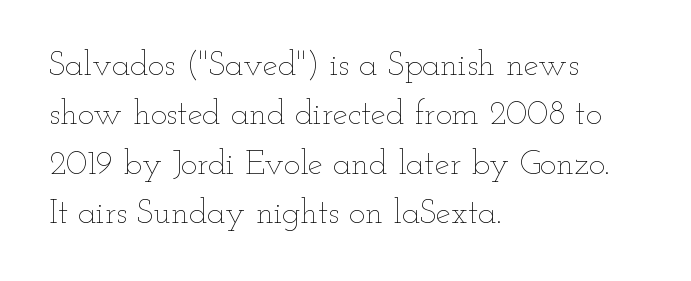
The image shows 34 px thin, wide type, upright; set left-aligned, normal line spacing (1.45x), normal letter spacing, not underlined; low stroke contrast and a small x-height.
